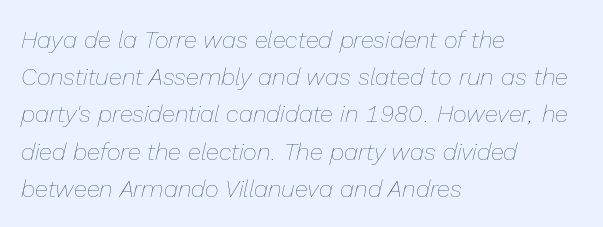
Q: Is the text bold? A: No.
Q: Is the text italic (slanted)? A: Yes, it leans right by about 13 degrees.
Q: Is the text underlined? A: No.
Q: How is the paragraph aligned? A: Left-aligned.
Q: Is the spacing between letters normal or unusually wide? A: Normal.
Q: Is the spacing between lines tight, normal or loose? A: Normal.
